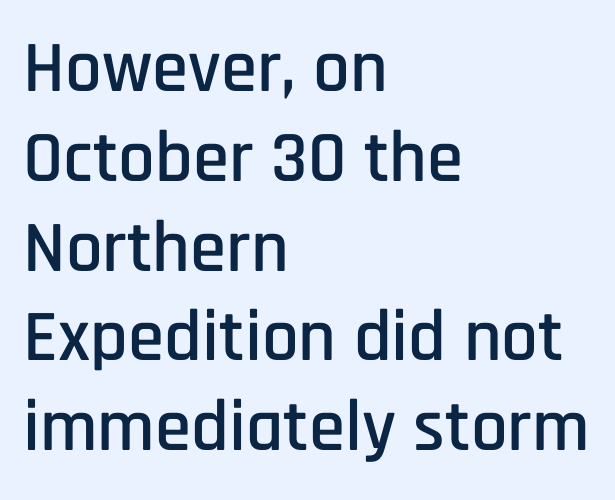
The string is rendered with underlining switched off. Inter-character spacing is left at the font's built-in metrics. Grotesque or geometric, the face here clearly has no serifs. A roman cut, with each character standing at attention. Leftover space on each line is placed entirely after the last word. Is this a fixed-width face? No — the glyphs have proportional, varying widths.
